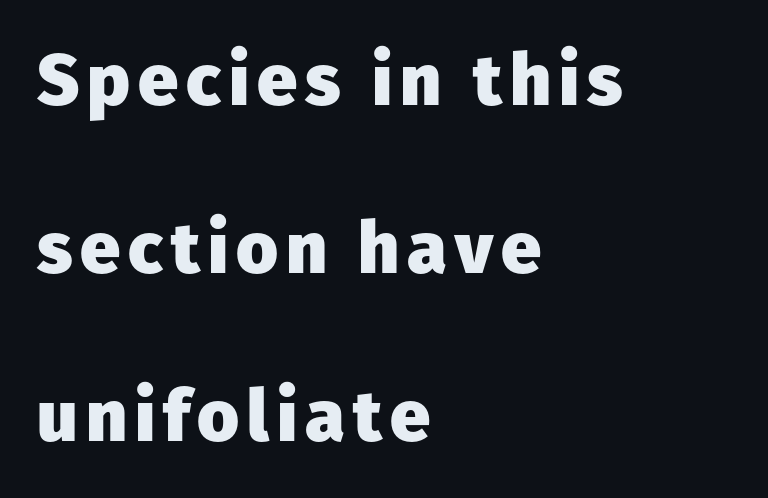
Plenty of ink on the page — the face is bold. The words here are not underlined. Every character sits straight up, as roman type does. Grotesque or geometric, the face here clearly has no serifs.
